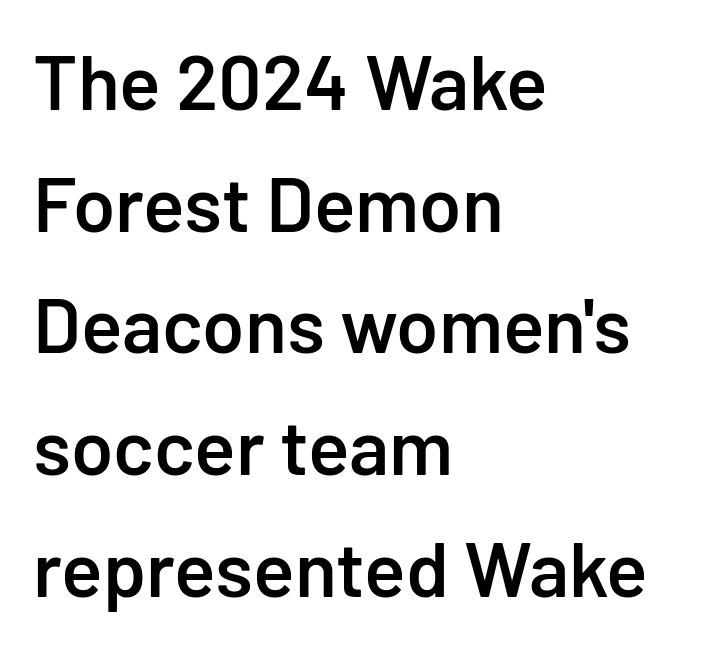
The characters look somewhat weighty, a semibold short of true bold. Glyph-to-glyph distance matches everyday printed text. These lines sit exactly where default settings would place them. A clean baseline with only descenders dipping below it. The text block is weighted toward the left margin, trailing off unevenly rightward.
